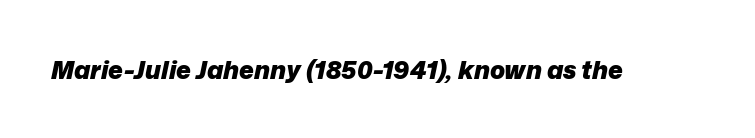
{"italic": "yes", "lean": "right", "slant_degrees": 12, "bold": "yes", "underline": "no", "letter_spacing": "normal", "letter_spacing_em": 0.0, "glyph_px": 25}
